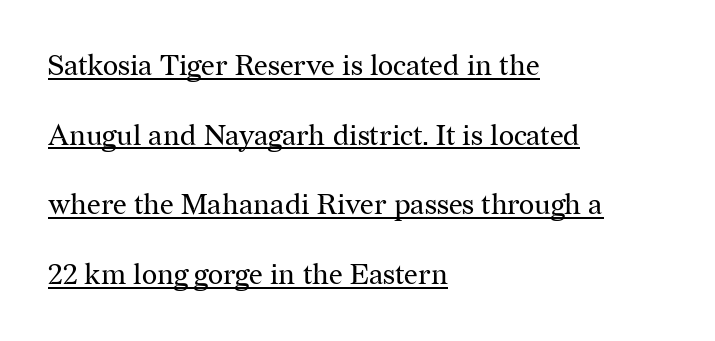
{"serif": "yes", "italic": "no", "bold": "no", "weight": "regular", "width": "normal", "stroke_contrast": "medium", "x_height": "medium", "monospaced": "no", "underline": "yes", "align": "left", "line_spacing": "loose", "line_spacing_ratio": 2.4, "letter_spacing": "normal", "letter_spacing_em": 0.0, "glyph_px": 29}
